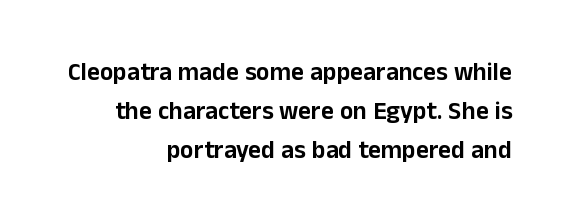
A student would call this right alignment; a typographer would say flush right, rag left. When letters stand straight like this, we call the style roman or upright. Descender tails drop into unmarked territory. The type is set solid horizontally, with unmodified tracking.
